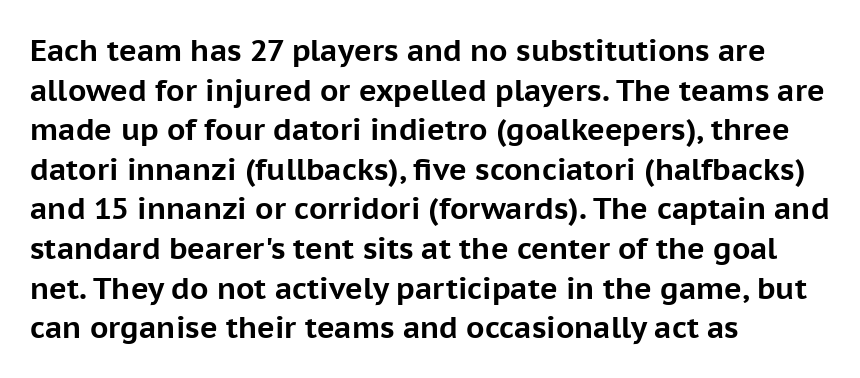
Q: Is the text bold? A: Yes.
Q: Is the text italic (slanted)? A: No, it is upright.
Q: Is the typeface a serif or a sans-serif typeface? A: Sans-serif.
Q: Is the text underlined? A: No.
Q: How is the paragraph aligned? A: Left-aligned.
Q: Is the spacing between letters normal or unusually wide? A: Normal.
Q: Is the spacing between lines tight, normal or loose? A: Normal.
Q: Width (condensed, normal, or wide)? A: Normal.
Q: Stroke contrast? A: Low.
Q: x-height? A: Medium.
Q: Monospaced? A: No.
